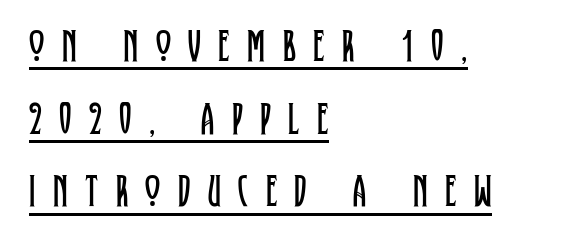
The image shows 46 px regular-weight, condensed serif type, upright; set left-aligned, normal line spacing (1.58x), unusually wide letter spacing (+0.38 em), underlined; low stroke contrast and a large x-height.
